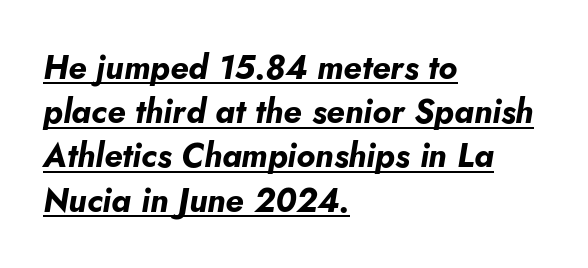
{"italic": "yes", "lean": "right", "slant_degrees": 5, "bold": "yes", "weight": "bold", "width": "normal", "stroke_contrast": "low", "x_height": "small", "monospaced": "no", "underline": "yes", "align": "left", "line_spacing": "normal", "line_spacing_ratio": 1.34, "letter_spacing": "normal", "letter_spacing_em": 0.0, "glyph_px": 33}
